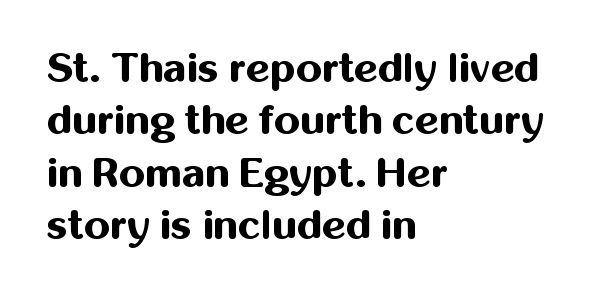
Q: Is the text bold? A: Yes.
Q: Is the text italic (slanted)? A: No, it is upright.
Q: Is the typeface a serif or a sans-serif typeface? A: Sans-serif.
Q: Is the text underlined? A: No.
Q: How is the paragraph aligned? A: Left-aligned.
Q: Is the spacing between letters normal or unusually wide? A: Normal.
Q: Is the spacing between lines tight, normal or loose? A: Normal.
Q: Width (condensed, normal, or wide)? A: Normal.
Q: Stroke contrast? A: Medium.
Q: x-height? A: Medium.
Q: Monospaced? A: No.
